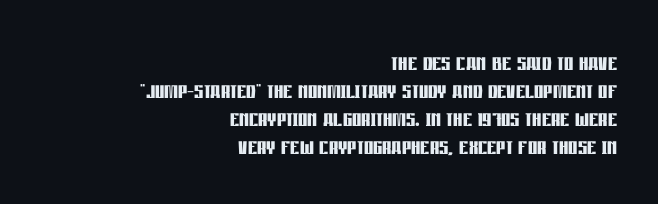
Q: Is the text bold? A: Yes.
Q: Is the text italic (slanted)? A: No, it is upright.
Q: Is the typeface a serif or a sans-serif typeface? A: Sans-serif.
Q: Is the text underlined? A: No.
Q: How is the paragraph aligned? A: Right-aligned.
Q: Is the spacing between letters normal or unusually wide? A: Normal.
Q: Is the spacing between lines tight, normal or loose? A: Tight.
Q: Width (condensed, normal, or wide)? A: Condensed.
Q: Stroke contrast? A: Low.
Q: x-height? A: Large.
Q: Monospaced? A: No.
